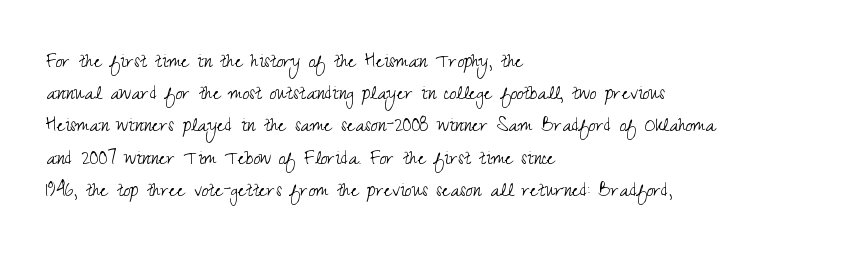
Q: Is the text bold? A: No.
Q: Is the text italic (slanted)? A: No, it is upright.
Q: Is the text underlined? A: No.
Q: How is the paragraph aligned? A: Left-aligned.
Q: Is the spacing between letters normal or unusually wide? A: Normal.
Q: Is the spacing between lines tight, normal or loose? A: Normal.
